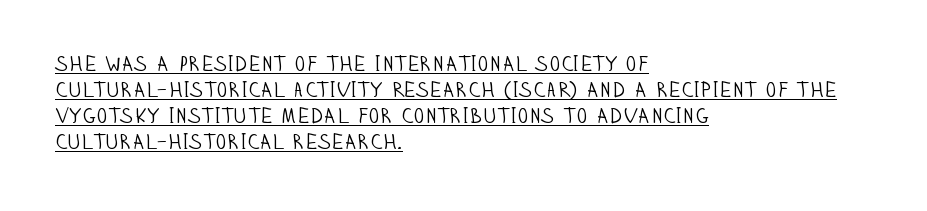
{"italic": "no", "bold": "no", "underline": "yes", "align": "left", "line_spacing_ratio": 1.24, "letter_spacing": "normal", "letter_spacing_em": 0.0, "glyph_px": 21}
